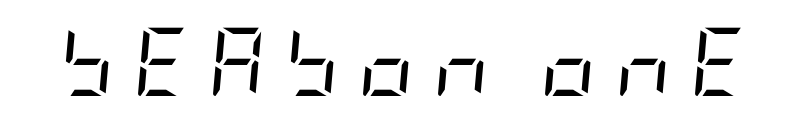
The image shows 69 px regular-weight, condensed type, italic (leaning right); set unusually wide letter spacing (+0.27 em), not underlined; low stroke contrast and a large x-height.
